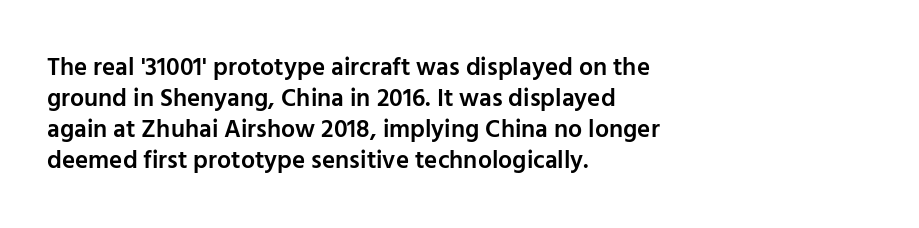
A classic flush-left, rag-right setting is used for this passage. The face used here is rendered with its standard letterfit. Decoration check: the copy has no underline. Caption: semibold face, moderately heavy strokes. Quick note: not italic, upright.
